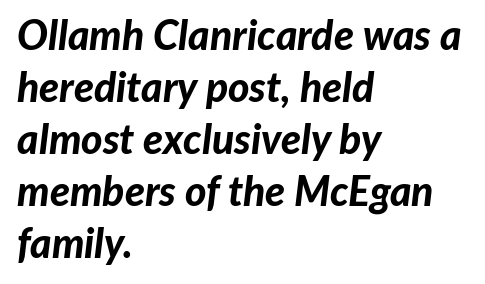
The image shows 41 px bold type, italic (leaning right); set left-aligned, normal line spacing (1.27x), normal letter spacing, not underlined; low stroke contrast and a medium x-height.
